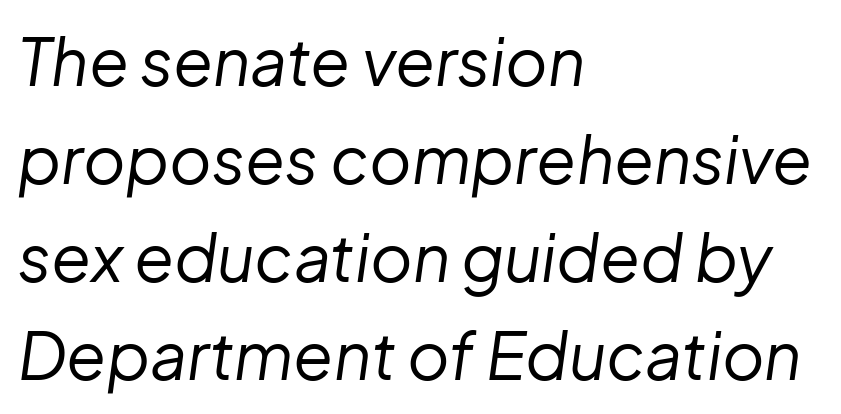
Q: Is the text bold? A: No.
Q: Is the text italic (slanted)? A: Yes, it leans right by about 8 degrees.
Q: Is the text underlined? A: No.
Q: How is the paragraph aligned? A: Left-aligned.
Q: Is the spacing between letters normal or unusually wide? A: Normal.
Q: Is the spacing between lines tight, normal or loose? A: Normal.
Q: Width (condensed, normal, or wide)? A: Normal.
Q: Stroke contrast? A: Low.
Q: x-height? A: Medium.
Q: Monospaced? A: No.
